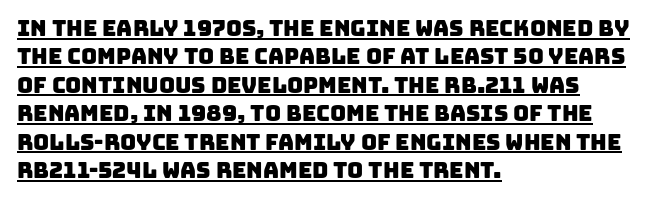
The image shows 22 px text type; set left-aligned, normal line spacing (1.29x), normal letter spacing, underlined.
